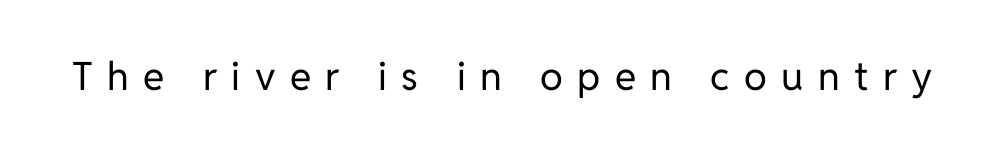
{"serif": "no", "italic": "no", "bold": "no", "weight": "regular", "width": "normal", "stroke_contrast": "low", "x_height": "medium", "monospaced": "no", "underline": "no", "letter_spacing": "wide", "letter_spacing_em": 0.37, "glyph_px": 39}
